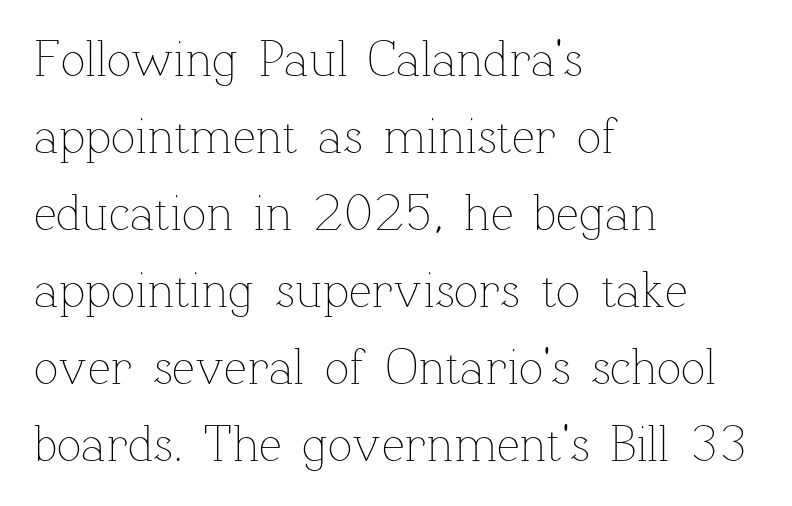
{"italic": "no", "bold": "no", "weight": "thin", "width": "normal", "stroke_contrast": "low", "x_height": "medium", "monospaced": "no", "underline": "no", "align": "left", "line_spacing": "normal", "line_spacing_ratio": 1.51, "letter_spacing": "normal", "letter_spacing_em": 0.0, "glyph_px": 51}
